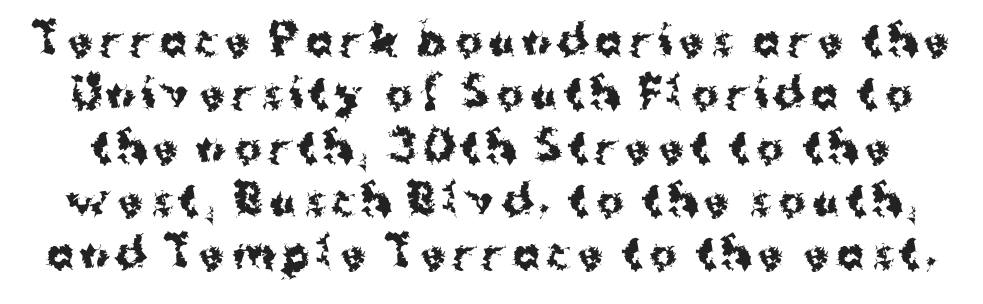
When letters stand straight like this, we call the style roman or upright. What's the leading like? Ordinary, nothing unusual. Underline: absent. These words are printed bold, with thick strokes throughout.
